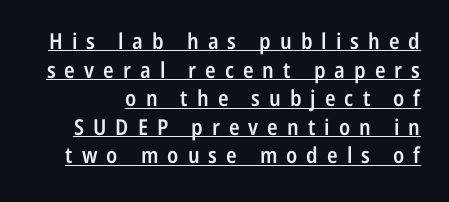
The image shows 22 px text type, upright; set normal line spacing (1.3x), unusually wide letter spacing (+0.41 em), underlined.
